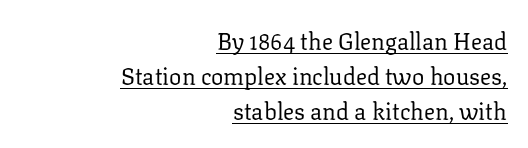
Q: Is the text bold? A: No.
Q: Is the text italic (slanted)? A: No, it is upright.
Q: Is the text underlined? A: Yes.
Q: How is the paragraph aligned? A: Right-aligned.
Q: Is the spacing between letters normal or unusually wide? A: Normal.
Q: Is the spacing between lines tight, normal or loose? A: Normal.
